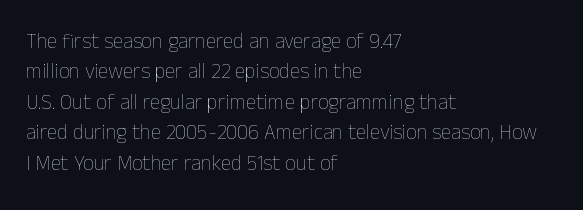
Q: Is the text bold? A: No.
Q: Is the text italic (slanted)? A: No, it is upright.
Q: Is the text underlined? A: No.
Q: How is the paragraph aligned? A: Left-aligned.
Q: Is the spacing between letters normal or unusually wide? A: Normal.
Q: Is the spacing between lines tight, normal or loose? A: Normal.
